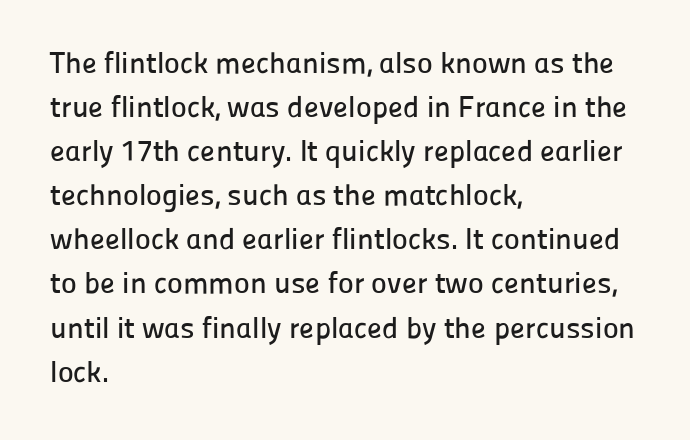
Q: Is the text italic (slanted)? A: No, it is upright.
Q: Is the typeface a serif or a sans-serif typeface? A: Sans-serif.
Q: Is the text underlined? A: No.
Q: How is the paragraph aligned? A: Left-aligned.
Q: Is the spacing between letters normal or unusually wide? A: Normal.
Q: Is the spacing between lines tight, normal or loose? A: Normal.
Q: Width (condensed, normal, or wide)? A: Normal.
Q: Stroke contrast? A: Low.
Q: x-height? A: Medium.
Q: Monospaced? A: No.
